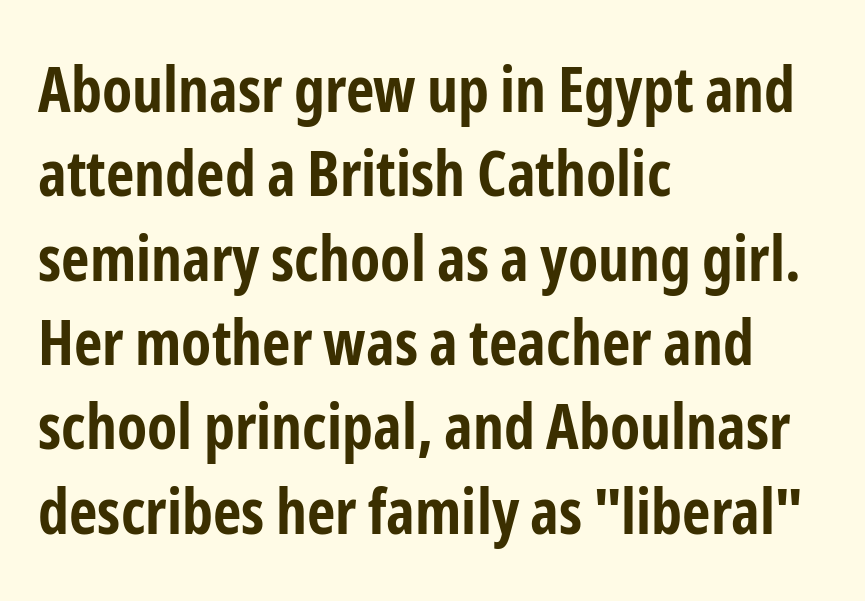
How are the letters spaced? Ordinarily, with no added tracking. The lines are quadded left. A typesetter would mark this as roman, not italic. Vertically, the passage feels balanced, rows spaced as you'd expect. Character widths vary here, with narrow letters taking less room than wide ones.
